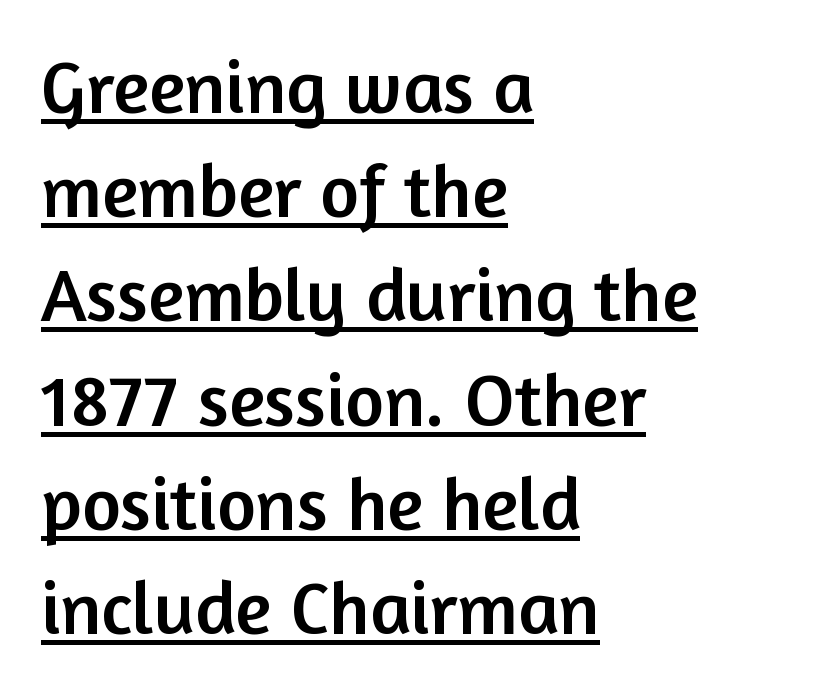
Q: Is the text italic (slanted)? A: No, it is upright.
Q: Is the typeface a serif or a sans-serif typeface? A: Sans-serif.
Q: Is the text underlined? A: Yes.
Q: How is the paragraph aligned? A: Left-aligned.
Q: Is the spacing between letters normal or unusually wide? A: Normal.
Q: Is the spacing between lines tight, normal or loose? A: Normal.
Q: Width (condensed, normal, or wide)? A: Normal.
Q: Stroke contrast? A: Low.
Q: x-height? A: Medium.
Q: Monospaced? A: No.
